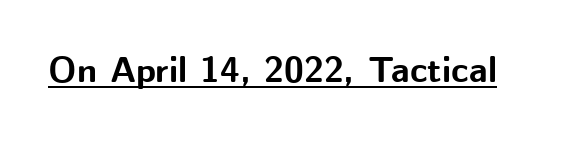
{"serif": "no", "italic": "no", "bold": "yes", "weight": "bold", "width": "normal", "stroke_contrast": "medium", "x_height": "medium", "monospaced": "no", "underline": "yes", "letter_spacing": "normal", "letter_spacing_em": 0.0, "glyph_px": 36}
